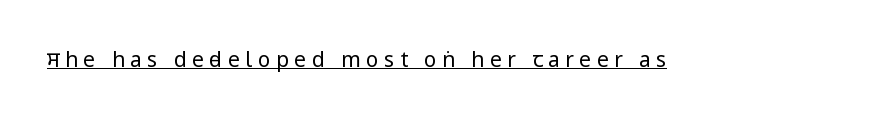
The image shows 21 px text type, upright; set unusually wide letter spacing (+0.26 em), underlined.
